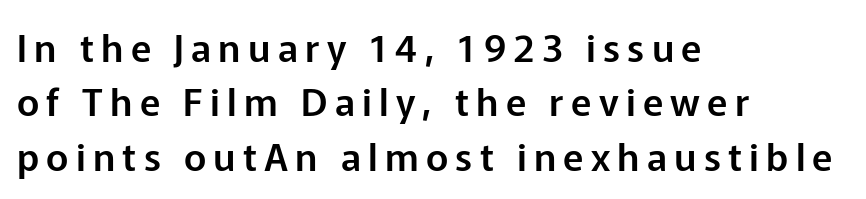
{"serif": "no", "italic": "no", "width": "normal", "stroke_contrast": "low", "x_height": "medium", "monospaced": "no", "underline": "no", "align": "left", "line_spacing": "normal", "line_spacing_ratio": 1.43, "glyph_px": 38}
